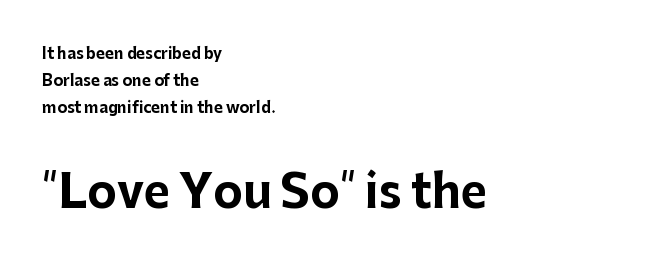
{"serif": "no", "italic": "no", "bold": "yes", "weight": "bold", "width": "normal", "stroke_contrast": "low", "x_height": "medium", "monospaced": "no", "underline": "no", "align": "left", "line_spacing_ratio": 1.81, "letter_spacing": "normal", "letter_spacing_em": 0.0, "larger_block": "second", "size_ratio": 3.0, "glyph_px": 45}
